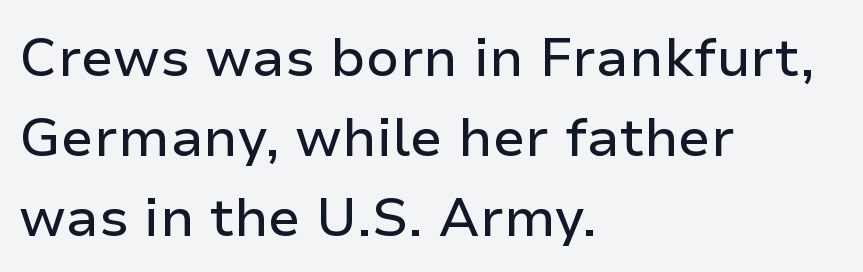
The paragraph has a hard left edge and a soft right edge. Normally led — the rows are evenly, conventionally spaced. The gaps between neighbouring characters are ordinary and unremarkable. The specimen omits any rule beneath the text block's lines. Every stem runs plumb, perpendicular to the baseline.
